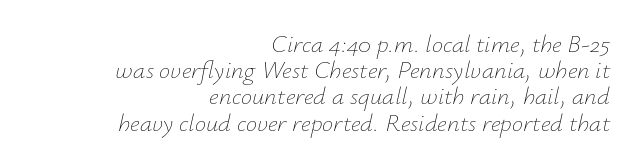
The image shows 25 px text type, italic (leaning right); set right-aligned, tight line spacing (1.05x), normal letter spacing, not underlined.
